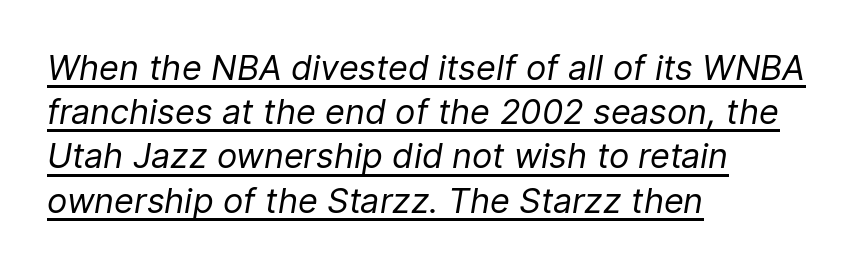
{"italic": "yes", "lean": "right", "slant_degrees": 9, "bold": "no", "weight": "regular", "width": "normal", "stroke_contrast": "low", "x_height": "medium", "monospaced": "no", "underline": "yes", "align": "left", "line_spacing": "normal", "line_spacing_ratio": 1.3, "letter_spacing": "normal", "letter_spacing_em": 0.0, "glyph_px": 34}
